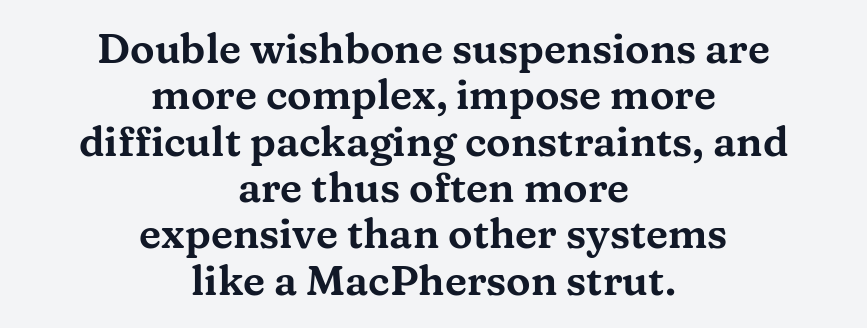
Q: Is the text italic (slanted)? A: No, it is upright.
Q: Is the typeface a serif or a sans-serif typeface? A: Serif.
Q: Is the text underlined? A: No.
Q: How is the paragraph aligned? A: Centered.
Q: Is the spacing between letters normal or unusually wide? A: Normal.
Q: Is the spacing between lines tight, normal or loose? A: Tight.
Q: Width (condensed, normal, or wide)? A: Wide.
Q: Stroke contrast? A: Medium.
Q: x-height? A: Medium.
Q: Monospaced? A: No.
